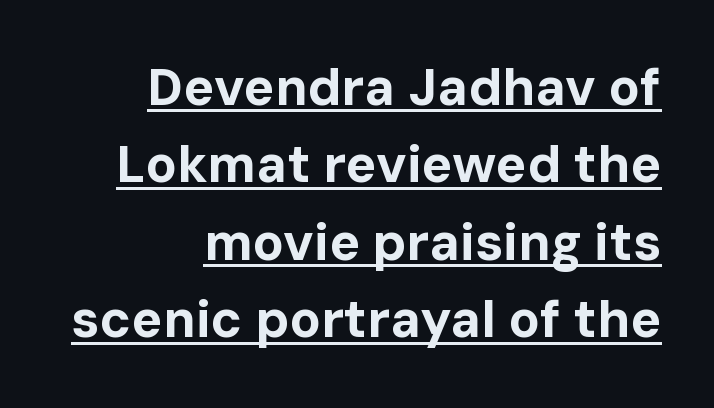
{"serif": "no", "italic": "no", "bold": "yes", "weight": "bold", "width": "normal", "stroke_contrast": "low", "x_height": "medium", "monospaced": "no", "underline": "yes", "align": "right", "line_spacing": "normal", "line_spacing_ratio": 1.49, "letter_spacing": "normal", "letter_spacing_em": 0.0, "glyph_px": 52}
